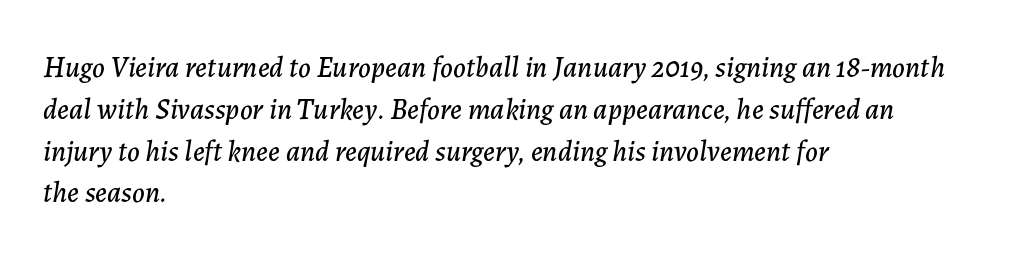
The image shows 29 px text type, italic (leaning right); set left-aligned, normal line spacing (1.44x), normal letter spacing, not underlined; low stroke contrast and a medium x-height.
